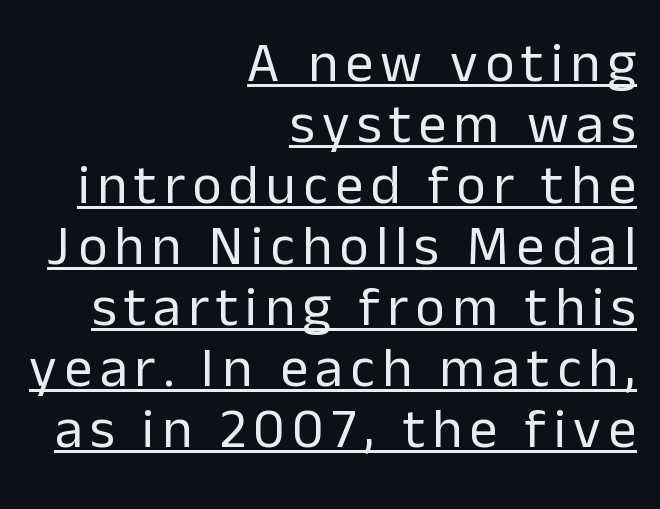
Q: Is the text bold? A: No.
Q: Is the text italic (slanted)? A: No, it is upright.
Q: Is the typeface a serif or a sans-serif typeface? A: Sans-serif.
Q: Is the text underlined? A: Yes.
Q: How is the paragraph aligned? A: Right-aligned.
Q: Is the spacing between lines tight, normal or loose? A: Tight.
Q: Width (condensed, normal, or wide)? A: Normal.
Q: Stroke contrast? A: Low.
Q: x-height? A: Medium.
Q: Monospaced? A: No.
